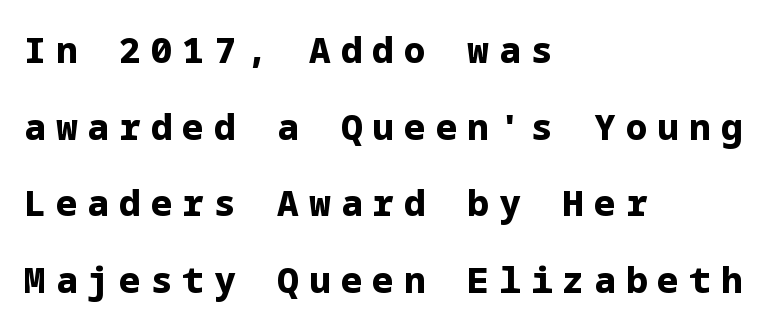
Check where the strokes stop: nothing finishes them off — pure sans. Nobody drew a line under any word here. Rows of type keep a wide berth in the vertical direction. These lines have a slow, spaced-out rhythm from letter to letter. Its strokes are broad and dark, the hallmark of bold type. All the whitespace from short lines collects on the right.
